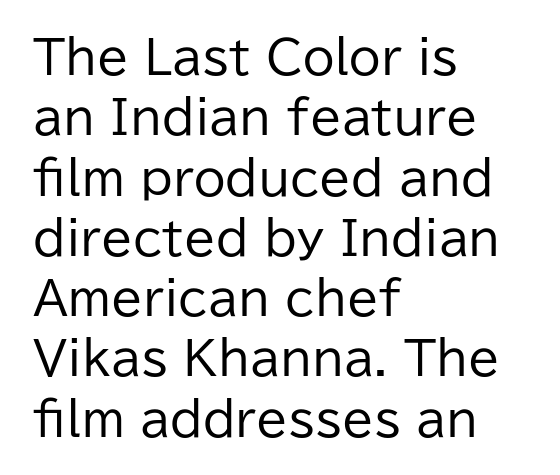
Only glyphs here, with clear space below each row. The lines in this sample share a left origin and differ only in where they stop. Designer's note — italics off, roman on. The rendering keeps characters at their native spacing. Think of a printed novel: that variable character pitch is what you see here. Notice how descenders clear the ascenders below comfortably — that's standard leading.
